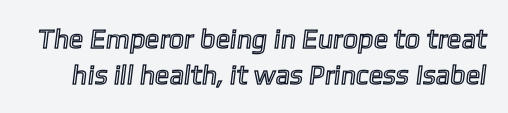
Q: Is the text underlined? A: No.
Q: Is the spacing between letters normal or unusually wide? A: Normal.
Q: Is the spacing between lines tight, normal or loose? A: Normal.
